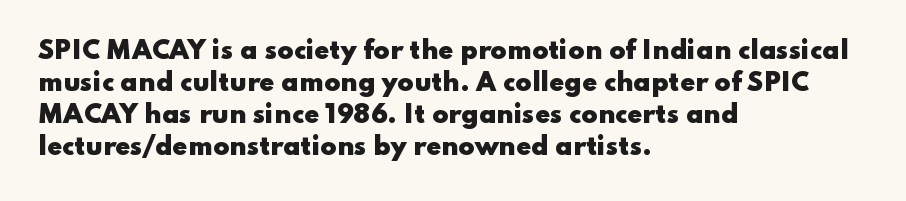
Q: Is the text bold? A: Yes.
Q: Is the text italic (slanted)? A: No, it is upright.
Q: Is the text underlined? A: No.
Q: How is the paragraph aligned? A: Left-aligned.
Q: Is the spacing between letters normal or unusually wide? A: Normal.
Q: Is the spacing between lines tight, normal or loose? A: Normal.
